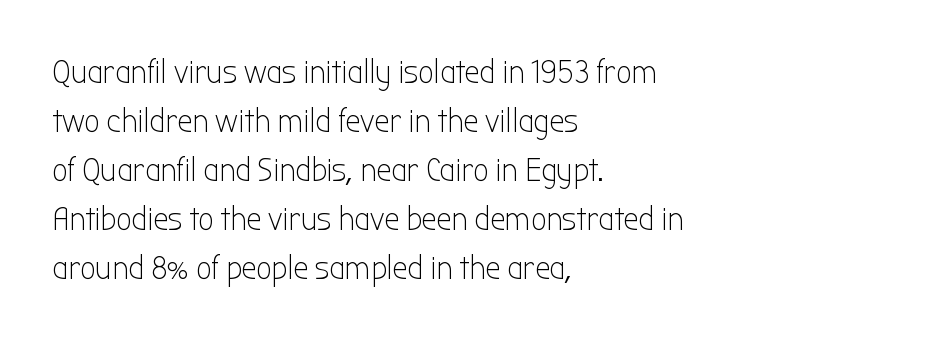
{"serif": "no", "italic": "no", "bold": "no", "weight": "light", "width": "condensed", "stroke_contrast": "low", "x_height": "medium", "monospaced": "no", "underline": "no", "align": "left", "line_spacing": "normal", "line_spacing_ratio": 1.44, "letter_spacing": "normal", "letter_spacing_em": 0.0, "glyph_px": 34}
